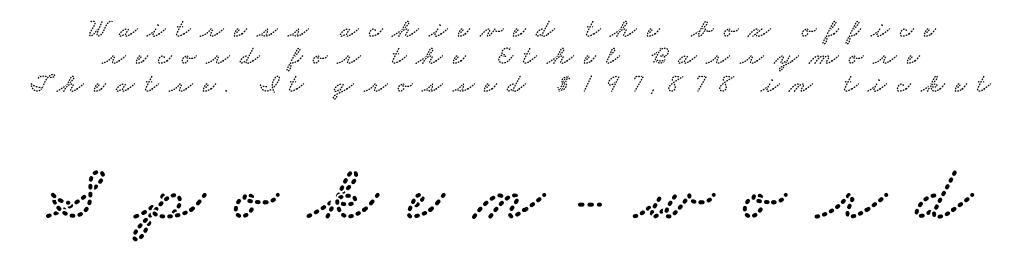
{"serif": "yes", "width": "wide", "stroke_contrast": "low", "x_height": "small", "monospaced": "no", "underline": "no", "line_spacing": "tight", "line_spacing_ratio": 1.01, "letter_spacing": "wide", "letter_spacing_em": 0.38, "larger_block": "second", "size_ratio": 2.96, "glyph_px": 80}
